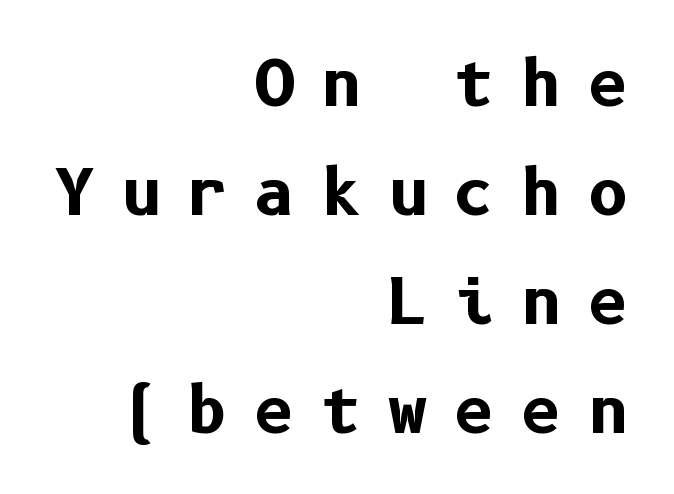
Q: Is the text bold? A: Yes.
Q: Is the text italic (slanted)? A: No, it is upright.
Q: Is the typeface a serif or a sans-serif typeface? A: Sans-serif.
Q: Is the text underlined? A: No.
Q: How is the paragraph aligned? A: Right-aligned.
Q: Is the spacing between letters normal or unusually wide? A: Unusually wide.
Q: Width (condensed, normal, or wide)? A: Normal.
Q: Stroke contrast? A: Low.
Q: x-height? A: Medium.
